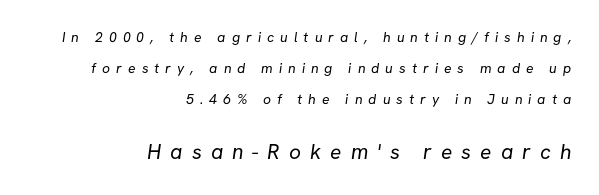
{"bold": "no", "underline": "no", "align": "right", "line_spacing": "loose", "line_spacing_ratio": 2.23, "letter_spacing": "wide", "letter_spacing_em": 0.43, "larger_block": "second", "size_ratio": 1.5, "glyph_px": 21}
